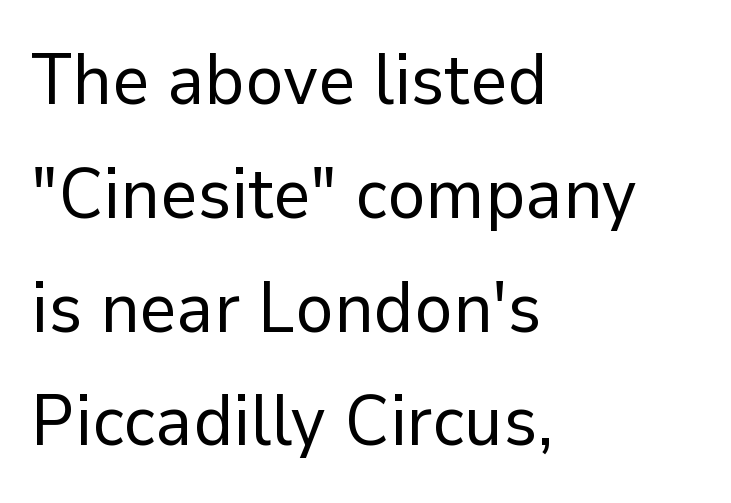
The image shows 72 px regular-weight sans-serif type, upright; set left-aligned, normal line spacing (1.58x), normal letter spacing, not underlined; low stroke contrast and a medium x-height.
